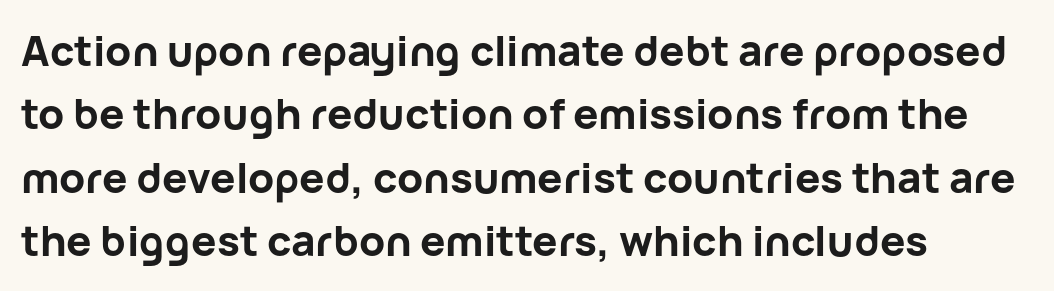
Pretty heavy lettering here — definitely bold. Leading: standard. The compositor pushed each line to the left boundary. Italic? Not at all — the glyphs are vertical. A typesetter would label this face a sans.
